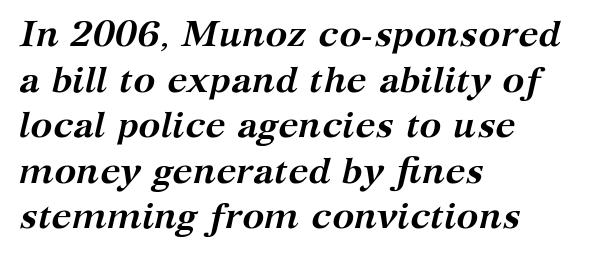
Q: Is the text bold? A: Yes.
Q: Is the text italic (slanted)? A: Yes, it leans right by about 12 degrees.
Q: Is the typeface a serif or a sans-serif typeface? A: Serif.
Q: Is the text underlined? A: No.
Q: How is the paragraph aligned? A: Left-aligned.
Q: Is the spacing between letters normal or unusually wide? A: Normal.
Q: Width (condensed, normal, or wide)? A: Normal.
Q: Stroke contrast? A: Medium.
Q: x-height? A: Medium.
Q: Monospaced? A: No.
